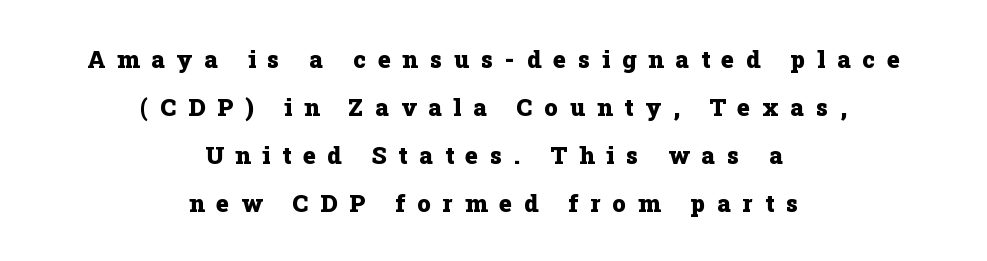
Loosely led — the rows are spread out. Characters follow at a spacing far wider than the type designer built in. This sample uses an upright cut, with every glyph sitting square on the baseline. Plain, unruled lines of type. Notice how the passage keeps no hard edge, just a central spine.
